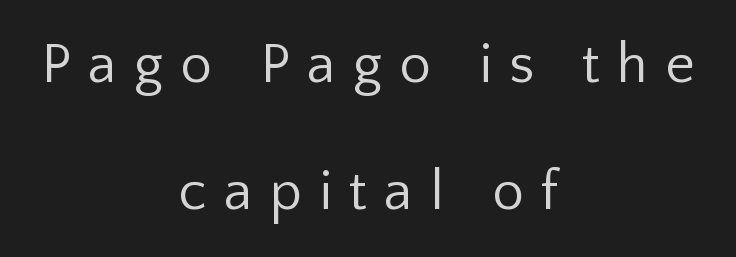
The block of text is sparse from top to bottom, with ample space between rows. Unmarked baselines from the first word to the last. If you drew a line through each stem, it would be perfectly vertical. Display-style spreading of the glyphs; the letterfit is very open. Character widths vary here, with narrow letters taking less room than wide ones.
